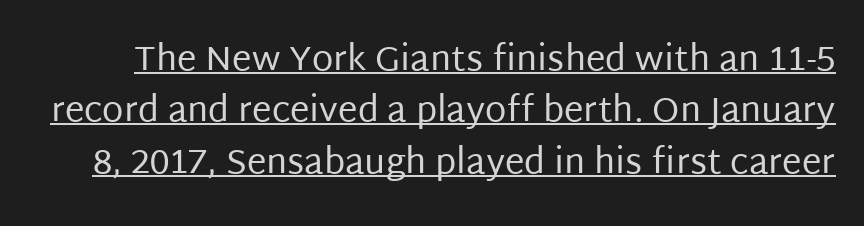
Does the type have serifs? No, each stem ends abruptly. Here the designer chose a conventional face with non-uniform glyph widths. No chunkiness to these letters — they're not bold. How would I describe the line gaps? Plain and ordinary. Style check: upright. Underlining? Definitely there.
